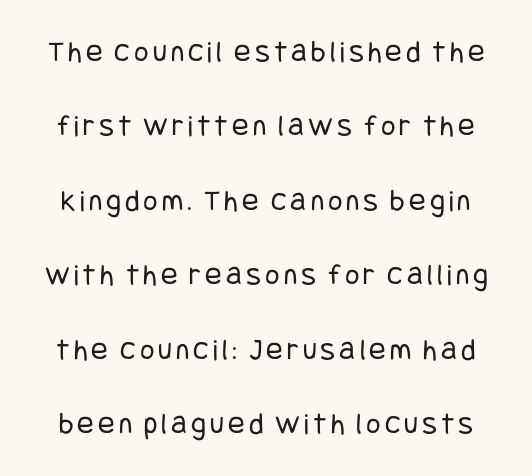
Q: Is the text bold? A: No.
Q: Is the text italic (slanted)? A: No, it is upright.
Q: Is the typeface a serif or a sans-serif typeface? A: Sans-serif.
Q: Is the text underlined? A: No.
Q: Is the spacing between lines tight, normal or loose? A: Loose.
Q: Width (condensed, normal, or wide)? A: Condensed.
Q: Stroke contrast? A: Low.
Q: x-height? A: Large.
